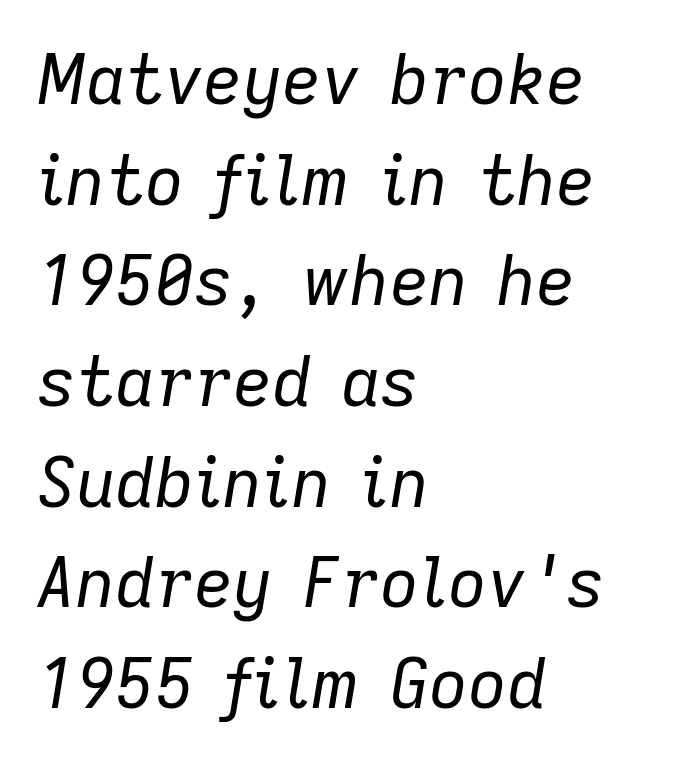
The image shows 68 px regular-weight type, italic (leaning right); set left-aligned, normal line spacing (1.48x), normal letter spacing, not underlined; low stroke contrast and a medium x-height.
